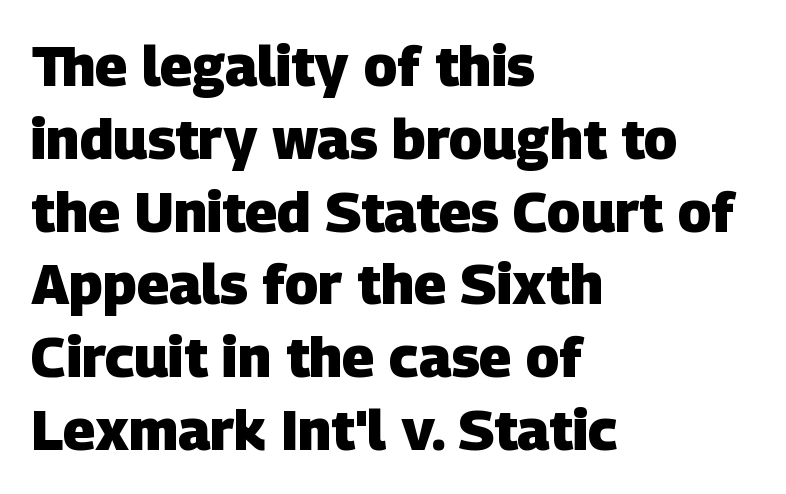
The image shows 56 px heavy sans-serif type; set left-aligned, normal line spacing (1.3x), normal letter spacing, not underlined; low stroke contrast and a large x-height.
